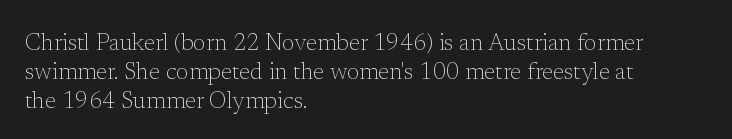
{"italic": "no", "bold": "no", "underline": "no", "align": "left", "line_spacing": "normal", "line_spacing_ratio": 1.26, "letter_spacing": "normal", "letter_spacing_em": 0.0, "glyph_px": 23}
